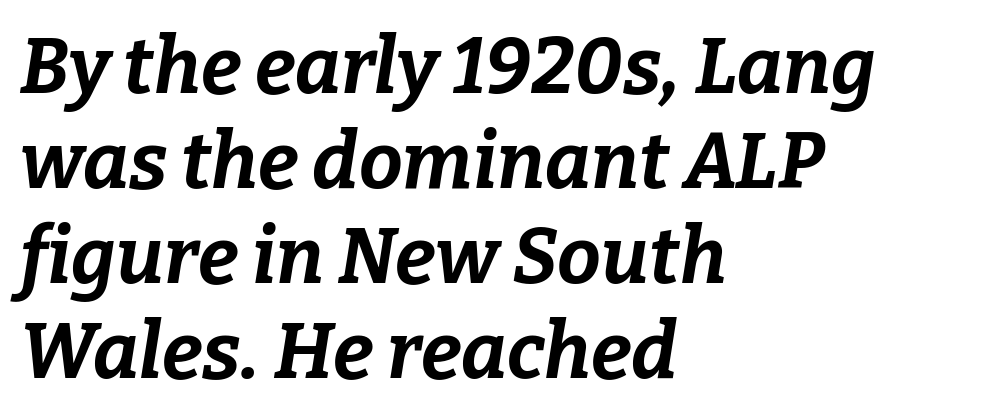
These lines were composed using italics. What stands out about the letter spacing? Nothing — it is the standard amount. Note the varied advance widths — an 'i' is clearly narrower than an 'm'. Short and long lines alike share a common starting point at left. Compared with an ordinary text face, these strokes are far heavier — a full bold. Nobody drew a line under any word here.
